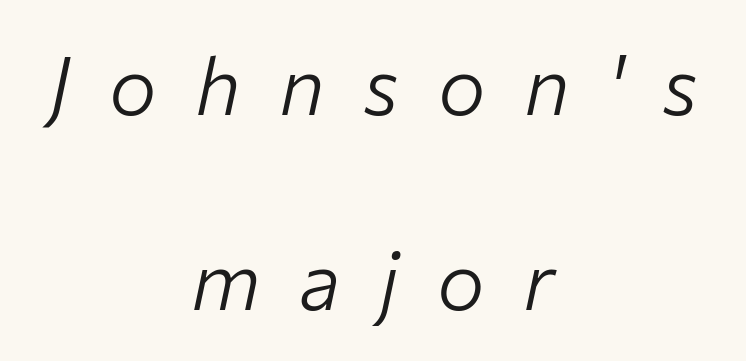
Q: Is the text bold? A: No.
Q: Is the text italic (slanted)? A: Yes, it leans right by about 12 degrees.
Q: Is the text underlined? A: No.
Q: How is the paragraph aligned? A: Centered.
Q: Is the spacing between letters normal or unusually wide? A: Unusually wide.
Q: Is the spacing between lines tight, normal or loose? A: Loose.
Q: Width (condensed, normal, or wide)? A: Normal.
Q: Stroke contrast? A: Low.
Q: x-height? A: Medium.
Q: Monospaced? A: No.
